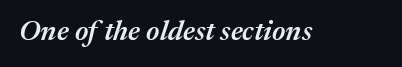
The image shows 28 px semibold type, italic (leaning right); set normal letter spacing, not underlined; medium stroke contrast and a medium x-height.
